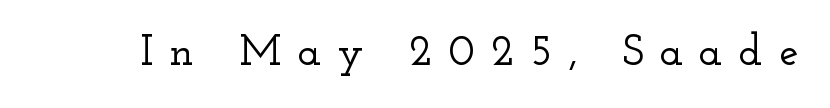
Type without underlining. Character widths vary here, with narrow letters taking less room than wide ones. The type is letterspaced generously, with wide tracking. Tall strokes in this sample are plumb rather than angled. The characters display serif detailing at their extremities.
